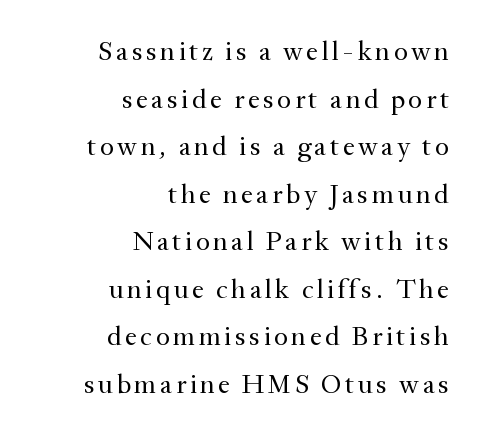
{"italic": "no", "bold": "no", "underline": "no", "align": "right", "line_spacing_ratio": 1.76, "glyph_px": 27}
